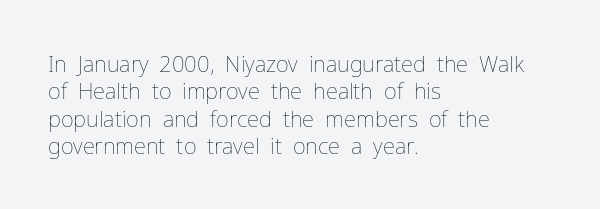
Q: Is the text bold? A: No.
Q: Is the text italic (slanted)? A: No, it is upright.
Q: Is the text underlined? A: No.
Q: How is the paragraph aligned? A: Left-aligned.
Q: Is the spacing between letters normal or unusually wide? A: Normal.
